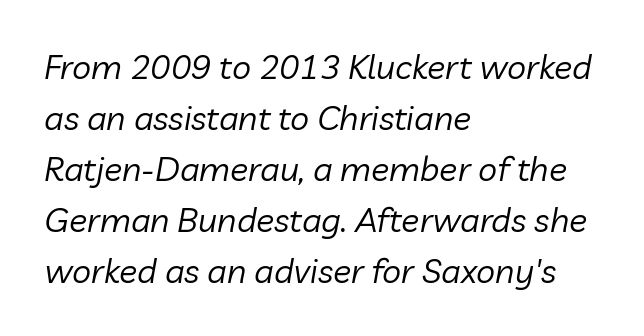
Q: Is the text bold? A: No.
Q: Is the text italic (slanted)? A: Yes, it leans right by about 10 degrees.
Q: Is the text underlined? A: No.
Q: How is the paragraph aligned? A: Left-aligned.
Q: Is the spacing between letters normal or unusually wide? A: Normal.
Q: Is the spacing between lines tight, normal or loose? A: Normal.
Q: Width (condensed, normal, or wide)? A: Normal.
Q: Stroke contrast? A: Low.
Q: x-height? A: Medium.
Q: Monospaced? A: No.
